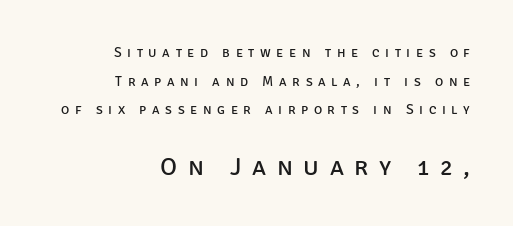
The image shows 26 px text type, upright; set right-aligned, loose line spacing (2.05x), unusually wide letter spacing (+0.4 em), not underlined; the second (bottom) block is 1.86x larger.
